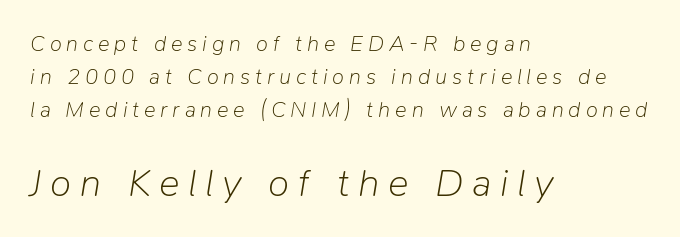
{"italic": "yes", "lean": "right", "slant_degrees": 9, "bold": "no", "weight": "light", "width": "normal", "stroke_contrast": "low", "x_height": "medium", "monospaced": "no", "underline": "no", "align": "left", "line_spacing": "normal", "line_spacing_ratio": 1.5, "letter_spacing": "wide", "letter_spacing_em": 0.22, "larger_block": "second", "size_ratio": 1.77, "glyph_px": 39}
